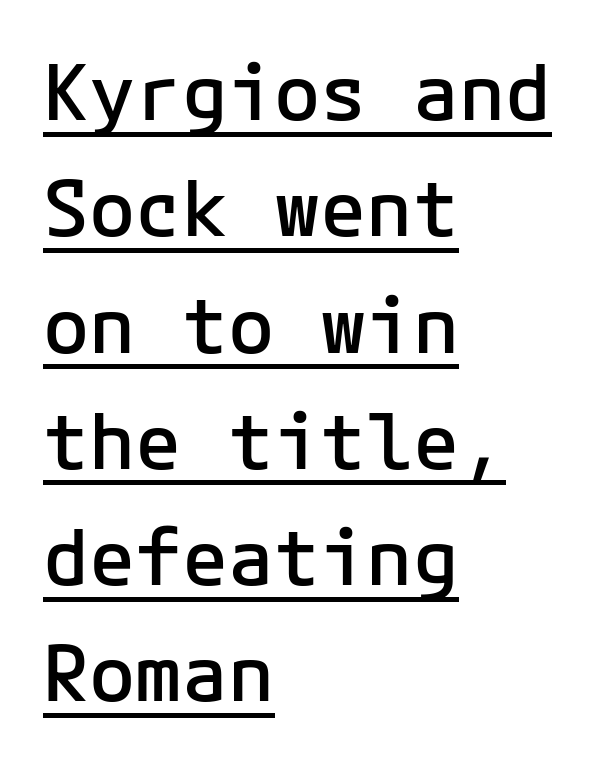
Q: Is the text bold? A: Semi-bold.
Q: Is the text italic (slanted)? A: No, it is upright.
Q: Is the typeface a serif or a sans-serif typeface? A: Sans-serif.
Q: Is the text underlined? A: Yes.
Q: How is the paragraph aligned? A: Left-aligned.
Q: Is the spacing between letters normal or unusually wide? A: Normal.
Q: Is the spacing between lines tight, normal or loose? A: Normal.
Q: Width (condensed, normal, or wide)? A: Normal.
Q: Stroke contrast? A: Low.
Q: x-height? A: Medium.
